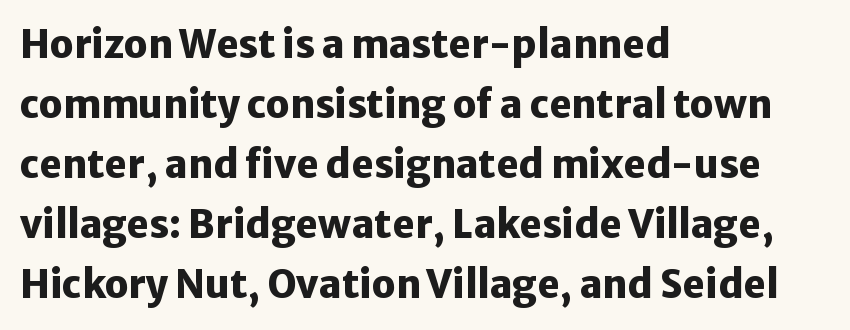
{"serif": "no", "italic": "no", "bold": "yes", "weight": "heavy", "width": "normal", "stroke_contrast": "low", "x_height": "medium", "monospaced": "no", "underline": "no", "align": "left", "line_spacing": "normal", "line_spacing_ratio": 1.58, "letter_spacing": "normal", "letter_spacing_em": 0.0, "glyph_px": 38}
